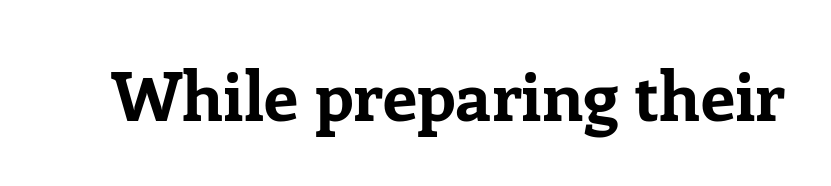
{"serif": "yes", "italic": "no", "bold": "yes", "weight": "bold", "width": "normal", "stroke_contrast": "low", "x_height": "medium", "monospaced": "no", "underline": "no", "letter_spacing": "normal", "letter_spacing_em": 0.0, "glyph_px": 69}
